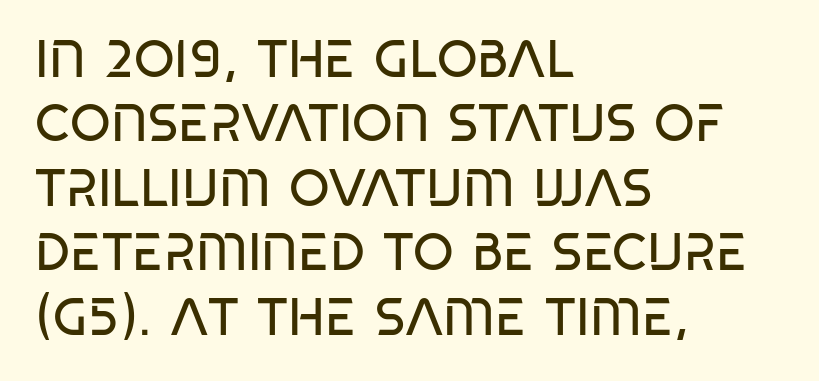
{"serif": "no", "italic": "no", "bold": "no", "weight": "regular", "width": "condensed", "stroke_contrast": "low", "x_height": "large", "monospaced": "no", "underline": "no", "align": "left", "line_spacing_ratio": 1.24, "letter_spacing": "normal", "letter_spacing_em": 0.0, "glyph_px": 52}
